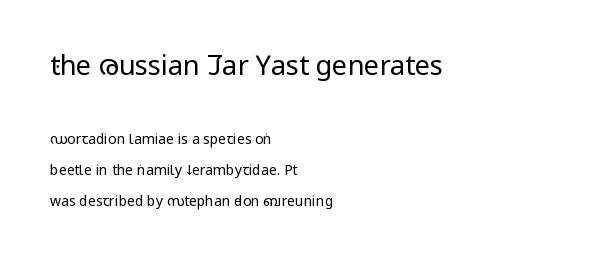
The image shows 27 px text type, upright; set left-aligned, loose line spacing (2.2x), normal letter spacing, not underlined; the first (top) block is 1.93x larger.
